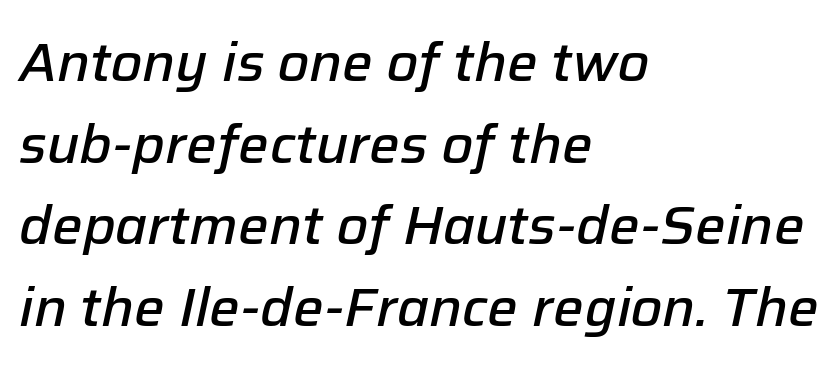
Q: Is the text bold? A: Semi-bold.
Q: Is the text italic (slanted)? A: Yes, it leans right by about 12 degrees.
Q: Is the text underlined? A: No.
Q: How is the paragraph aligned? A: Left-aligned.
Q: Is the spacing between letters normal or unusually wide? A: Normal.
Q: Is the spacing between lines tight, normal or loose? A: Normal.
Q: Width (condensed, normal, or wide)? A: Normal.
Q: Stroke contrast? A: Low.
Q: x-height? A: Medium.
Q: Monospaced? A: No.
